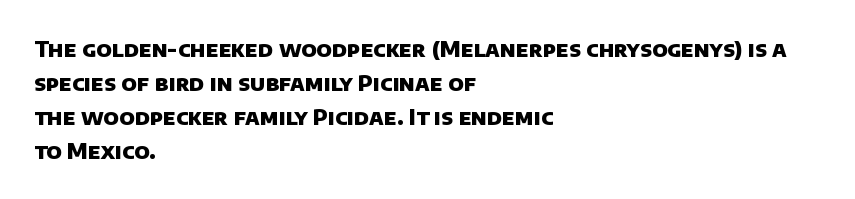
{"bold": "yes", "underline": "no", "align": "left", "line_spacing": "normal", "line_spacing_ratio": 1.55, "letter_spacing": "normal", "letter_spacing_em": 0.0, "glyph_px": 22}
